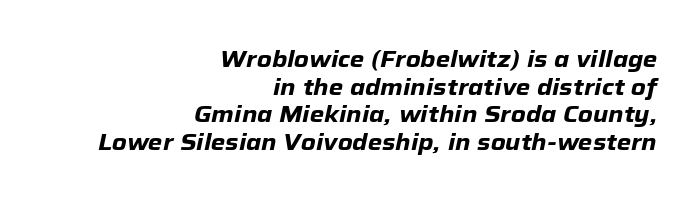
The font is running at its bold setting. The typesetter chose a ragged-left arrangement here. In terms of posture, this sample is oblique. Look at the tracking — it's just the regular setting, nothing added. Just letters on the line, the space beneath them empty.
